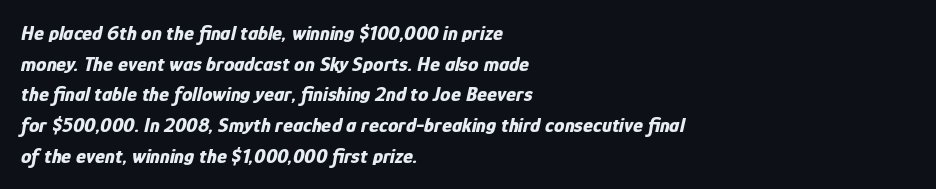
{"italic": "yes", "lean": "right", "slant_degrees": 12, "bold": "yes", "underline": "no", "align": "left", "line_spacing": "normal", "line_spacing_ratio": 1.46, "letter_spacing": "normal", "letter_spacing_em": 0.0, "glyph_px": 21}
